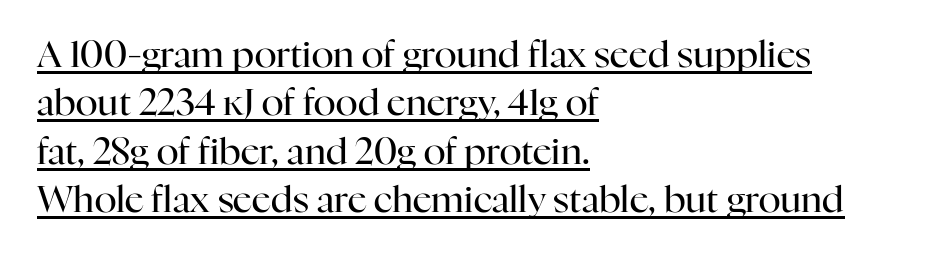
Q: Is the text bold? A: No.
Q: Is the text italic (slanted)? A: No, it is upright.
Q: Is the typeface a serif or a sans-serif typeface? A: Serif.
Q: Is the text underlined? A: Yes.
Q: How is the paragraph aligned? A: Left-aligned.
Q: Is the spacing between letters normal or unusually wide? A: Normal.
Q: Is the spacing between lines tight, normal or loose? A: Normal.
Q: Width (condensed, normal, or wide)? A: Normal.
Q: Stroke contrast? A: High.
Q: x-height? A: Medium.
Q: Monospaced? A: No.
